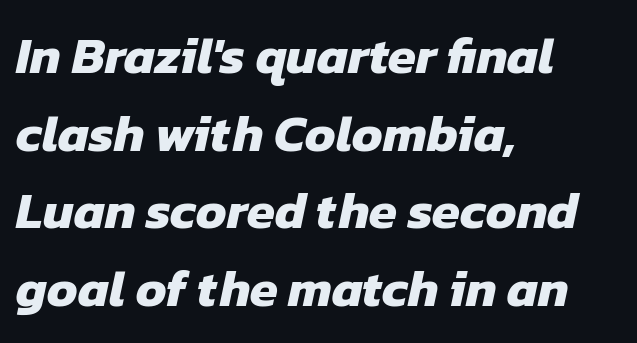
{"serif": "no", "bold": "yes", "weight": "heavy", "width": "normal", "stroke_contrast": "low", "x_height": "medium", "monospaced": "no", "underline": "no", "align": "left", "line_spacing": "normal", "line_spacing_ratio": 1.52, "letter_spacing": "normal", "letter_spacing_em": 0.0, "glyph_px": 51}
